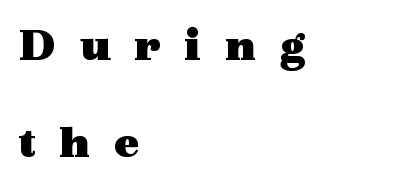
The image shows 48 px heavy, wide serif type, upright; set left-aligned, loose line spacing (2.02x), unusually wide letter spacing (+0.49 em), not underlined; a medium x-height.
